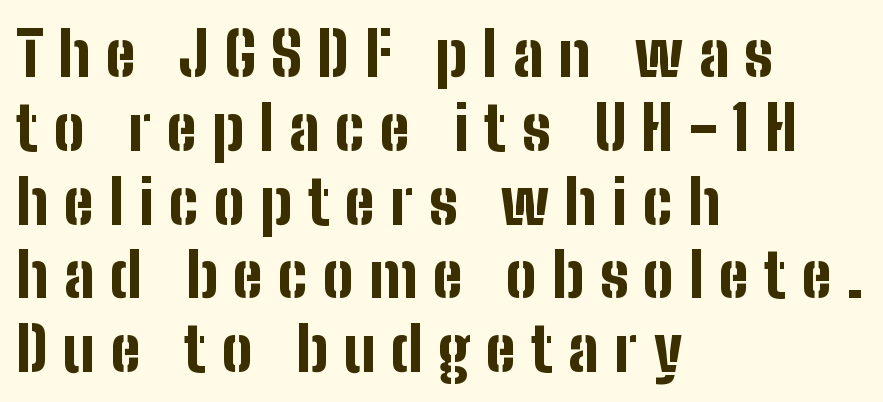
The paragraph shown leans on its left margin. How are the letters spaced? Widely, with obvious added tracking. It's the straight-up-and-down kind of type. Is this a fixed-width face? No — the glyphs have proportional, varying widths. I'd describe the lettering as bold — thick and assertive.
